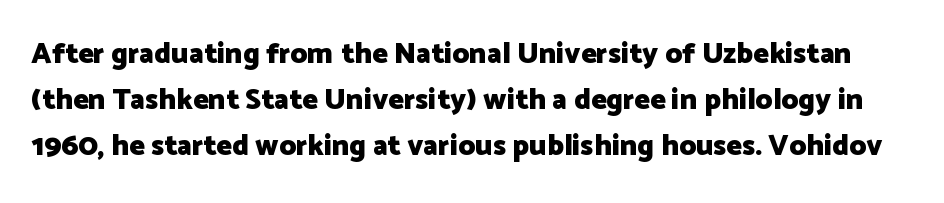
Q: Is the text bold? A: Yes.
Q: Is the text italic (slanted)? A: No, it is upright.
Q: Is the typeface a serif or a sans-serif typeface? A: Sans-serif.
Q: Is the text underlined? A: No.
Q: Is the spacing between letters normal or unusually wide? A: Normal.
Q: Is the spacing between lines tight, normal or loose? A: Normal.
Q: Width (condensed, normal, or wide)? A: Normal.
Q: Stroke contrast? A: Low.
Q: x-height? A: Medium.
Q: Monospaced? A: No.
